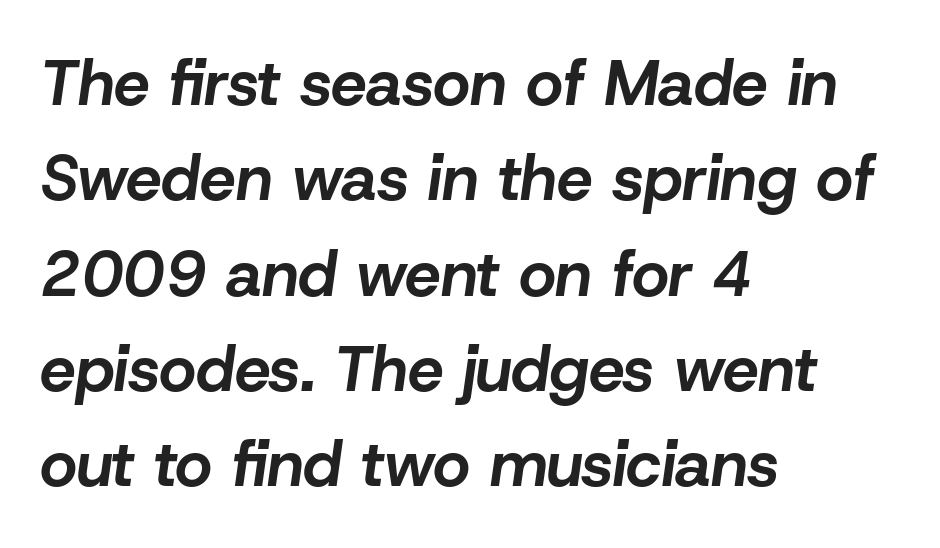
The image shows 64 px bold type, italic (leaning right); set left-aligned, normal line spacing (1.49x), normal letter spacing, not underlined; low stroke contrast and a medium x-height.
